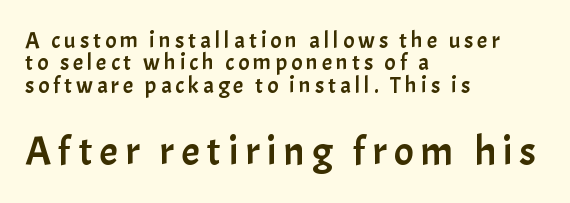
{"serif": "no", "italic": "no", "width": "normal", "stroke_contrast": "low", "x_height": "medium", "monospaced": "no", "underline": "no", "align": "left", "line_spacing": "tight", "line_spacing_ratio": 0.97, "larger_block": "second", "size_ratio": 1.78, "glyph_px": 41}
